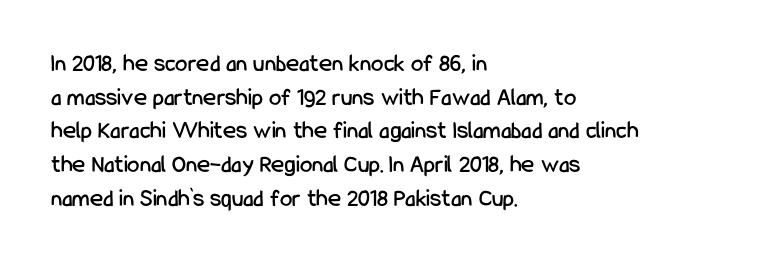
Q: Is the text italic (slanted)? A: No, it is upright.
Q: Is the text underlined? A: No.
Q: How is the paragraph aligned? A: Left-aligned.
Q: Is the spacing between letters normal or unusually wide? A: Normal.
Q: Is the spacing between lines tight, normal or loose? A: Normal.
